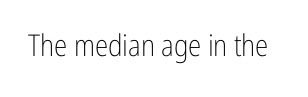
Q: Is the text bold? A: No.
Q: Is the text italic (slanted)? A: No, it is upright.
Q: Is the typeface a serif or a sans-serif typeface? A: Sans-serif.
Q: Is the text underlined? A: No.
Q: Is the spacing between letters normal or unusually wide? A: Normal.
Q: Width (condensed, normal, or wide)? A: Condensed.
Q: Stroke contrast? A: Low.
Q: x-height? A: Medium.
Q: Monospaced? A: No.
